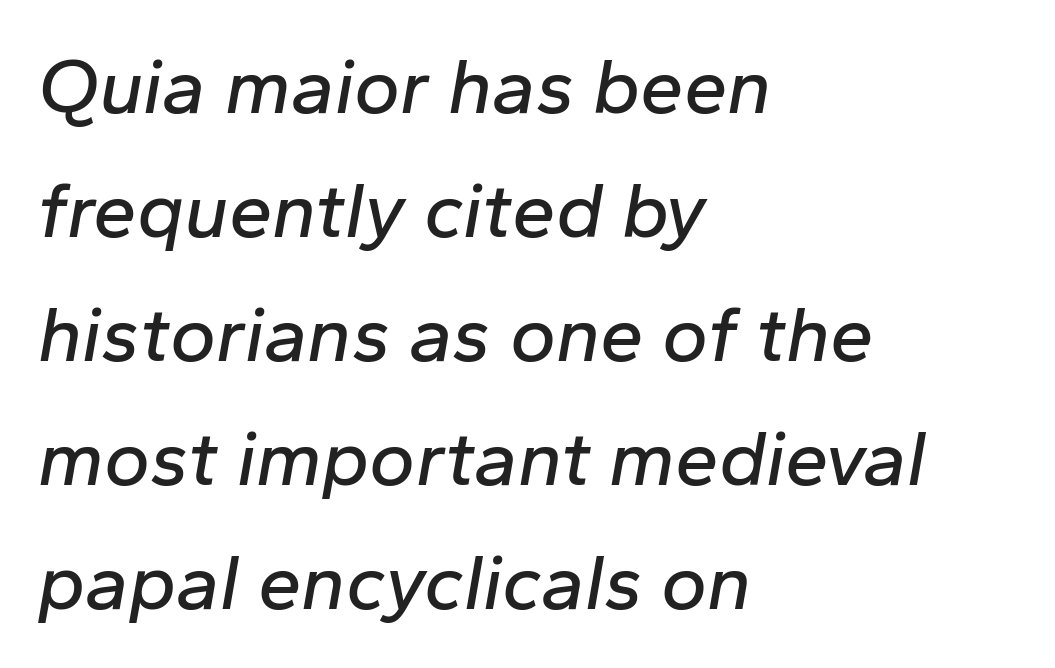
The image shows 78 px text type, italic (leaning right); set left-aligned, normal line spacing (1.59x), normal letter spacing, not underlined; low stroke contrast and a medium x-height.
